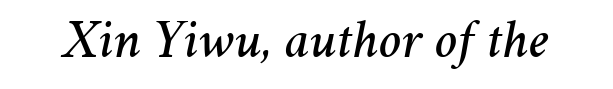
Tall strokes in this sample are angled rather than plumb. The gaps between neighbouring characters are ordinary and unremarkable. Looks like regular typesetting: each glyph gets only the width it needs. The space beneath each line is pristine and unruled.
